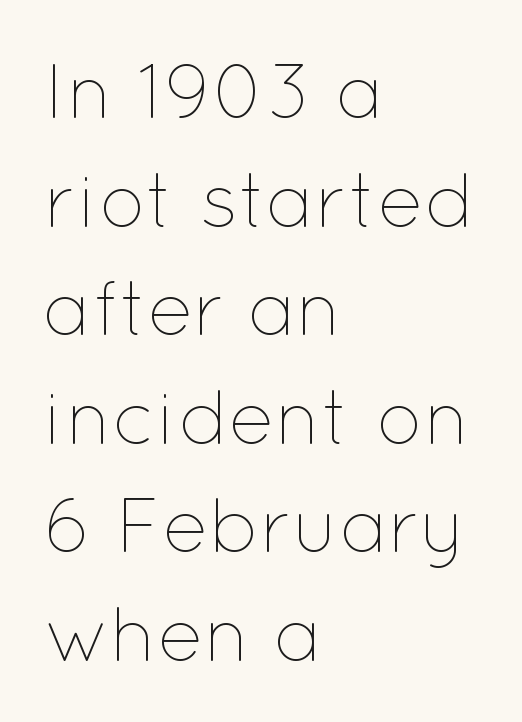
The image shows 77 px thin type, upright; set left-aligned, normal line spacing (1.41x), normal letter spacing, not underlined; low stroke contrast and a medium x-height.
